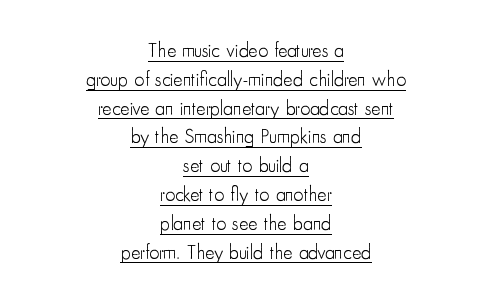
The image shows 20 px text type, upright; set centered, normal line spacing (1.44x), normal letter spacing, underlined.
